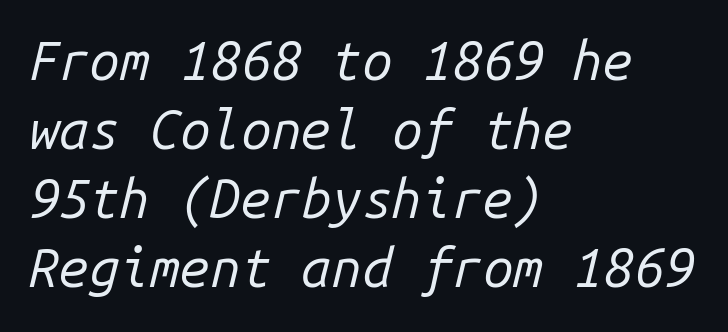
Q: Is the text bold? A: No.
Q: Is the text italic (slanted)? A: Yes, it leans right by about 14 degrees.
Q: Is the text underlined? A: No.
Q: How is the paragraph aligned? A: Left-aligned.
Q: Is the spacing between letters normal or unusually wide? A: Normal.
Q: Is the spacing between lines tight, normal or loose? A: Normal.
Q: Width (condensed, normal, or wide)? A: Normal.
Q: Stroke contrast? A: Low.
Q: x-height? A: Medium.
Q: Monospaced? A: Yes.
